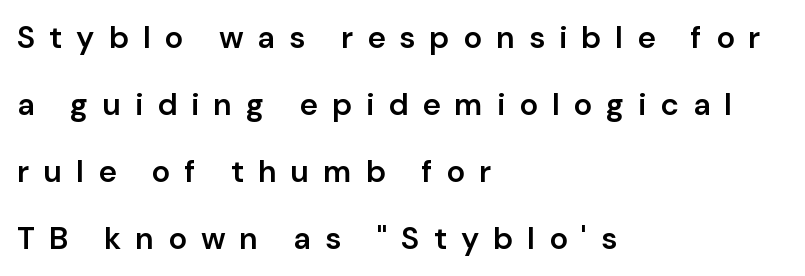
The image shows 31 px semibold sans-serif type, upright; set left-aligned, loose line spacing (2.16x), unusually wide letter spacing (+0.45 em), not underlined; low stroke contrast and a medium x-height.
